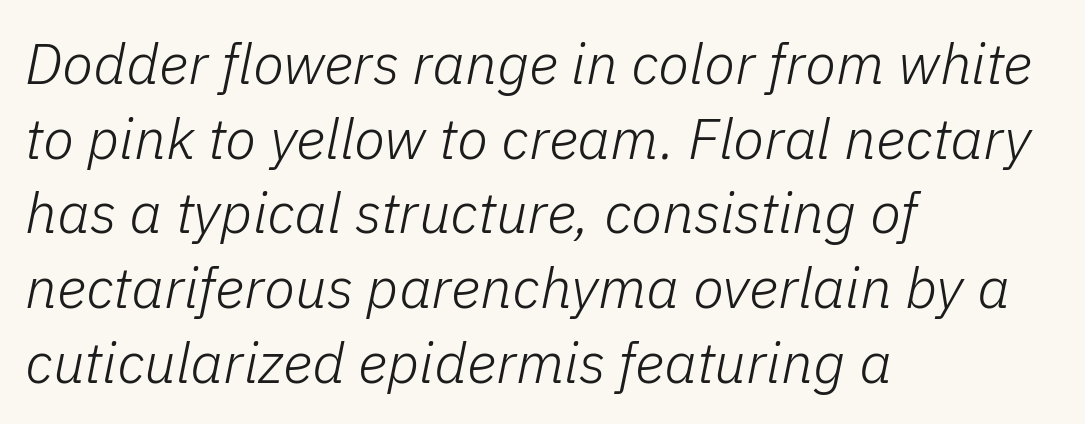
The letters advance in unequal steps, a hallmark of proportional type. Weight class: somewhere from thin through regular. The horizontal fit of the characters is conventional and even. Which margin do the lines hug? The left one — the right edge is uneven. Interline gaps are of average width in this sample. The glyphs are unaccompanied by any horizontal stroke below them.
